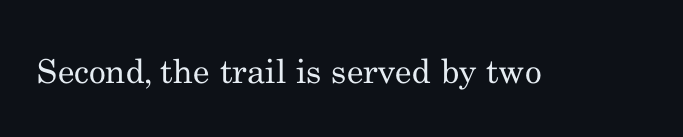
{"serif": "yes", "italic": "no", "bold": "no", "weight": "regular", "width": "normal", "stroke_contrast": "medium", "x_height": "small", "monospaced": "no", "underline": "no", "letter_spacing": "normal", "letter_spacing_em": 0.0, "glyph_px": 33}
